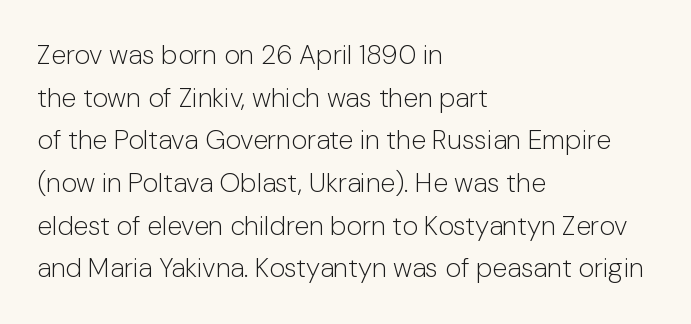
Q: Is the text bold? A: No.
Q: Is the text italic (slanted)? A: No, it is upright.
Q: Is the text underlined? A: No.
Q: How is the paragraph aligned? A: Left-aligned.
Q: Is the spacing between letters normal or unusually wide? A: Normal.
Q: Is the spacing between lines tight, normal or loose? A: Normal.
